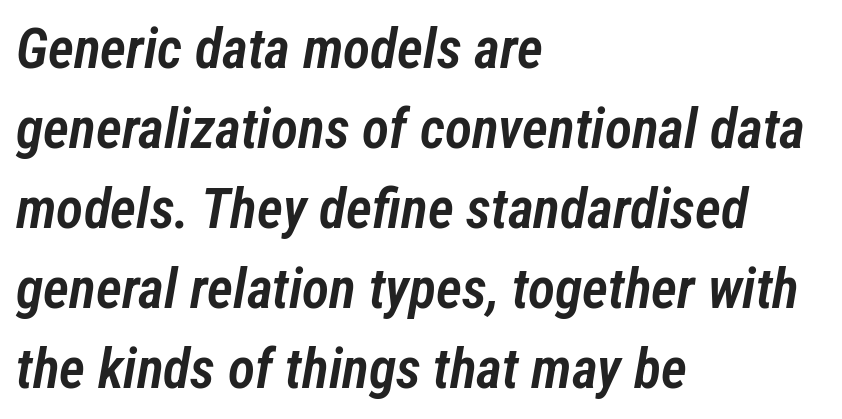
Descenders hang freely into open space. This sample is left-justified, so line endings fall wherever the words run out. The font is running at a semibold setting, under full bold. In terms of posture, this sample is oblique. Characters follow at the spacing the type designer built in. Line spacing here is normal.
